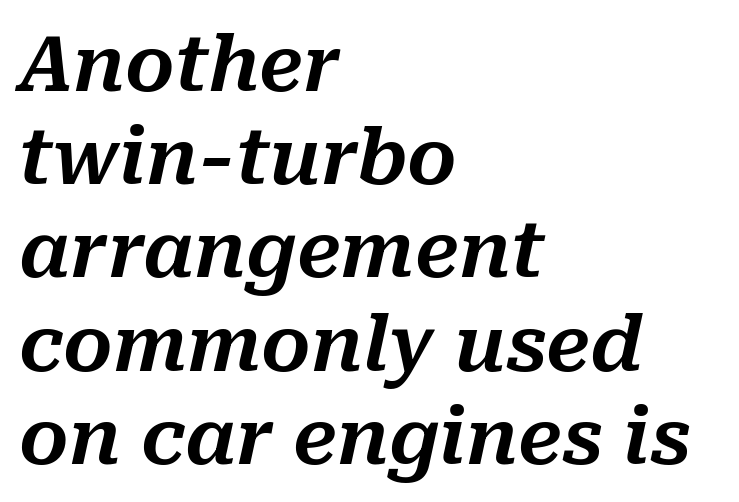
Q: Is the text italic (slanted)? A: Yes, it leans right by about 10 degrees.
Q: Is the text underlined? A: No.
Q: How is the paragraph aligned? A: Left-aligned.
Q: Is the spacing between letters normal or unusually wide? A: Normal.
Q: Width (condensed, normal, or wide)? A: Normal.
Q: Stroke contrast? A: Medium.
Q: x-height? A: Medium.
Q: Monospaced? A: No.
